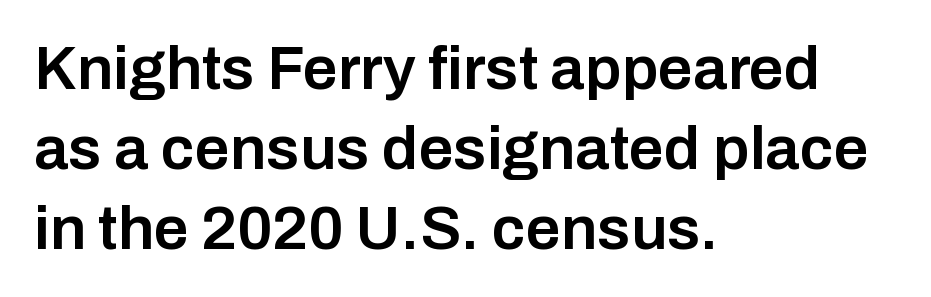
Are there feet on the stems? There aren't — it's a sans. The type is set solid horizontally, with unmodified tracking. A typesetter would call this proportional, since set widths differ per character. The compositor pushed each line to the left boundary. Rendered with straight, roman letterforms.
